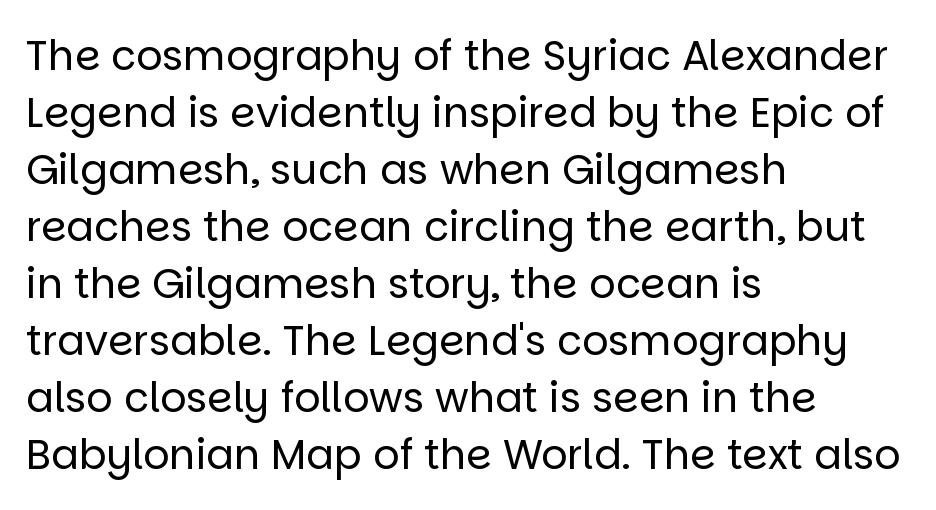
Each letter's strokes conclude bluntly, with no projecting serifs. What stands out about the letter spacing? Nothing — it is the standard amount. This sample has the flowing, uneven cadence of proportional lettering. Notice how descenders clear the ascenders below comfortably — that's standard leading. A typesetter would mark this as roman, not italic.
